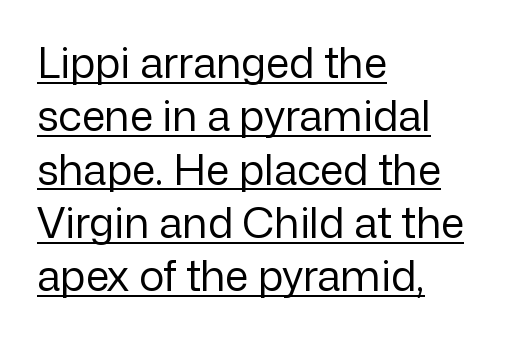
{"serif": "no", "italic": "no", "bold": "no", "weight": "regular", "width": "normal", "stroke_contrast": "low", "x_height": "medium", "monospaced": "no", "underline": "yes", "align": "left", "line_spacing": "normal", "line_spacing_ratio": 1.27, "letter_spacing": "normal", "letter_spacing_em": 0.0, "glyph_px": 42}
